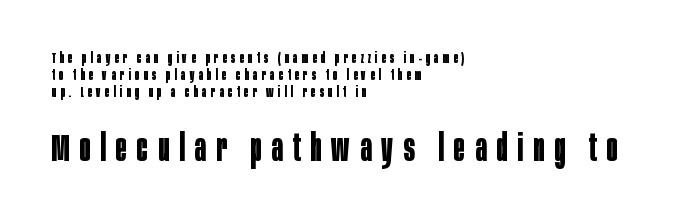
Q: Is the text bold? A: Yes.
Q: Is the text italic (slanted)? A: No, it is upright.
Q: Is the typeface a serif or a sans-serif typeface? A: Sans-serif.
Q: Is the text underlined? A: No.
Q: How is the paragraph aligned? A: Left-aligned.
Q: Is the spacing between letters normal or unusually wide? A: Unusually wide.
Q: Is the spacing between lines tight, normal or loose? A: Tight.
Q: Which block of text is set in a larger size, the first (top) or the second (bottom)? A: The second (bottom) one.
Q: Width (condensed, normal, or wide)? A: Condensed.
Q: Stroke contrast? A: Low.
Q: x-height? A: Large.
Q: Monospaced? A: No.
